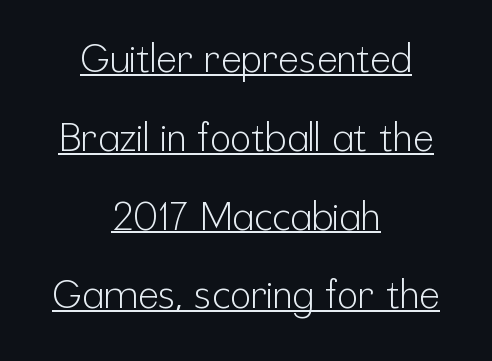
Q: Is the text bold? A: No.
Q: Is the text italic (slanted)? A: No, it is upright.
Q: Is the typeface a serif or a sans-serif typeface? A: Sans-serif.
Q: Is the text underlined? A: Yes.
Q: How is the paragraph aligned? A: Centered.
Q: Is the spacing between letters normal or unusually wide? A: Normal.
Q: Is the spacing between lines tight, normal or loose? A: Loose.
Q: Width (condensed, normal, or wide)? A: Condensed.
Q: Stroke contrast? A: Low.
Q: x-height? A: Medium.
Q: Monospaced? A: No.
